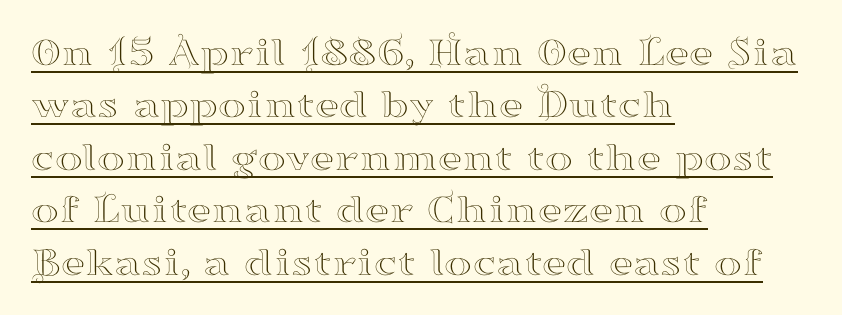
The specimen includes a rule beneath the text block's lines. Nothing unusual about the tracking: characters are spaced as the font intends. Old-style or modern, the face here clearly has serifs. Every character sits straight up, as roman type does. Proportional: the letters do not fall into vertical columns.
